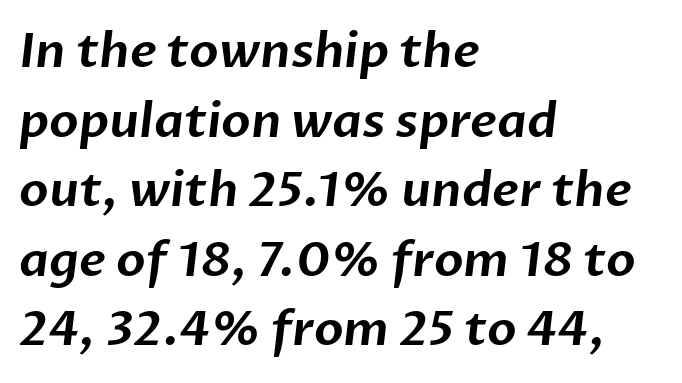
Q: Is the typeface a serif or a sans-serif typeface? A: Sans-serif.
Q: Is the text underlined? A: No.
Q: How is the paragraph aligned? A: Left-aligned.
Q: Is the spacing between letters normal or unusually wide? A: Normal.
Q: Is the spacing between lines tight, normal or loose? A: Normal.
Q: Width (condensed, normal, or wide)? A: Normal.
Q: Stroke contrast? A: Low.
Q: x-height? A: Medium.
Q: Monospaced? A: No.
